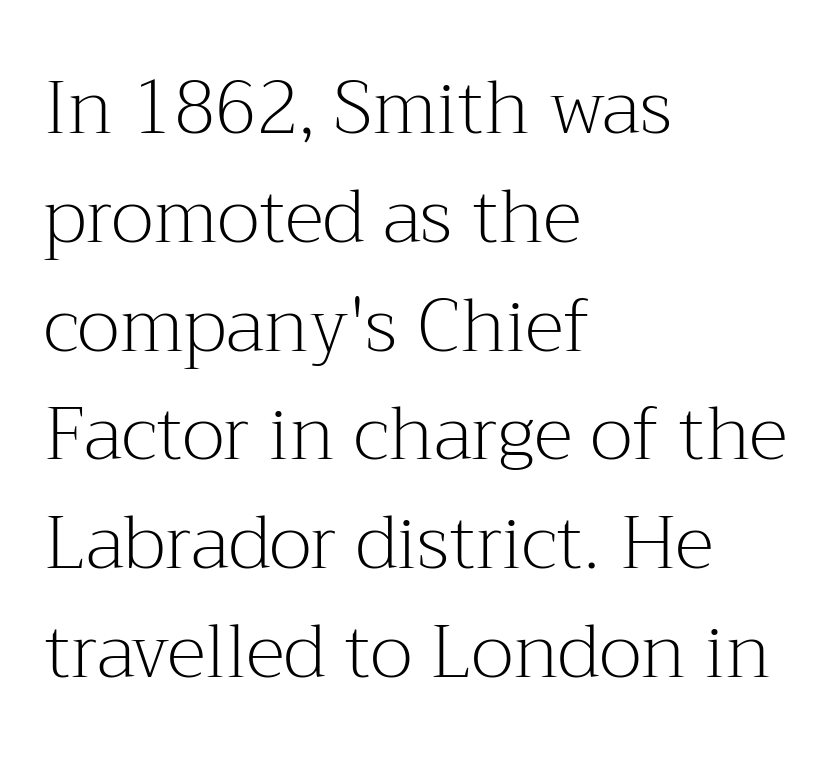
Q: Is the text bold? A: No.
Q: Is the text italic (slanted)? A: No, it is upright.
Q: Is the typeface a serif or a sans-serif typeface? A: Serif.
Q: Is the text underlined? A: No.
Q: How is the paragraph aligned? A: Left-aligned.
Q: Is the spacing between letters normal or unusually wide? A: Normal.
Q: Is the spacing between lines tight, normal or loose? A: Normal.
Q: Width (condensed, normal, or wide)? A: Normal.
Q: Stroke contrast? A: Medium.
Q: x-height? A: Medium.
Q: Monospaced? A: No.
